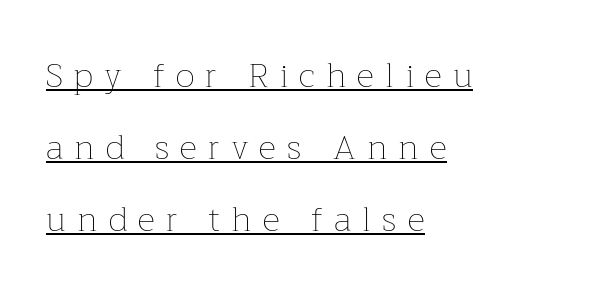
The image shows 34 px thin type, upright; set left-aligned, loose line spacing (2.12x), unusually wide letter spacing (+0.33 em), underlined; low stroke contrast and a medium x-height.
